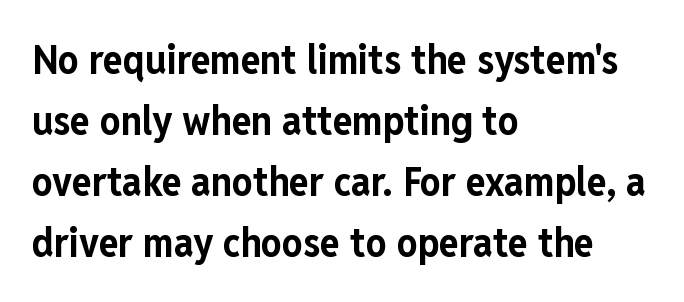
Q: Is the text bold? A: Yes.
Q: Is the text italic (slanted)? A: No, it is upright.
Q: Is the typeface a serif or a sans-serif typeface? A: Sans-serif.
Q: Is the text underlined? A: No.
Q: How is the paragraph aligned? A: Left-aligned.
Q: Is the spacing between letters normal or unusually wide? A: Normal.
Q: Is the spacing between lines tight, normal or loose? A: Normal.
Q: Width (condensed, normal, or wide)? A: Condensed.
Q: Stroke contrast? A: Low.
Q: x-height? A: Medium.
Q: Monospaced? A: No.
